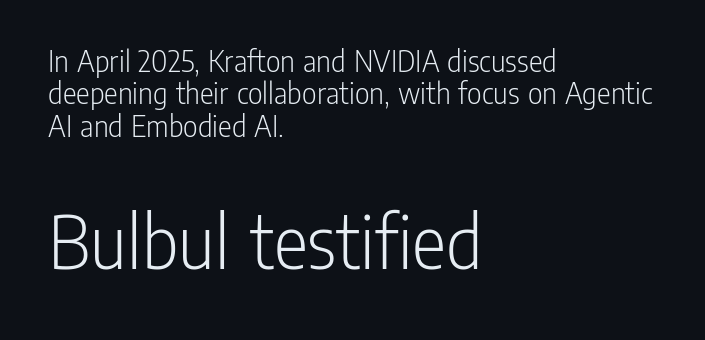
{"serif": "no", "italic": "no", "bold": "no", "weight": "light", "width": "condensed", "stroke_contrast": "low", "x_height": "medium", "monospaced": "no", "underline": "no", "align": "left", "line_spacing": "tight", "line_spacing_ratio": 1.01, "letter_spacing": "normal", "letter_spacing_em": 0.0, "larger_block": "second", "size_ratio": 2.5, "glyph_px": 80}
